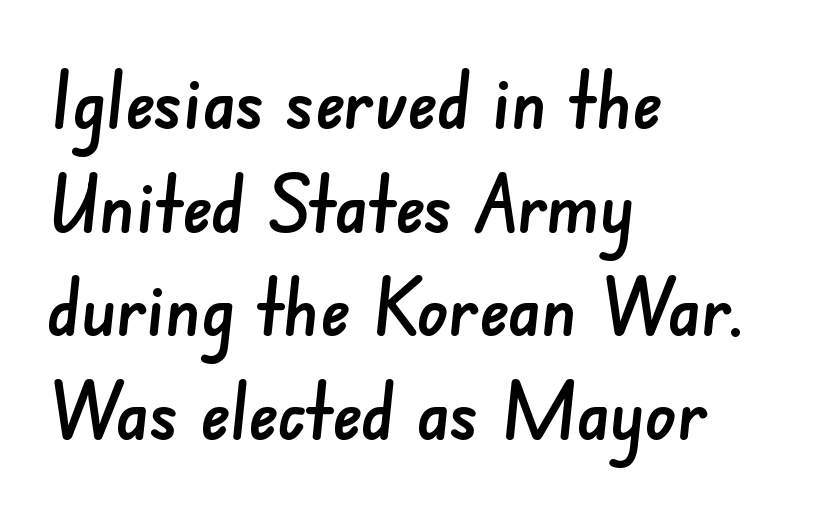
Q: Is the typeface a serif or a sans-serif typeface? A: Sans-serif.
Q: Is the text underlined? A: No.
Q: How is the paragraph aligned? A: Left-aligned.
Q: Is the spacing between letters normal or unusually wide? A: Normal.
Q: Is the spacing between lines tight, normal or loose? A: Normal.
Q: Width (condensed, normal, or wide)? A: Normal.
Q: Stroke contrast? A: Low.
Q: x-height? A: Small.
Q: Monospaced? A: No.
